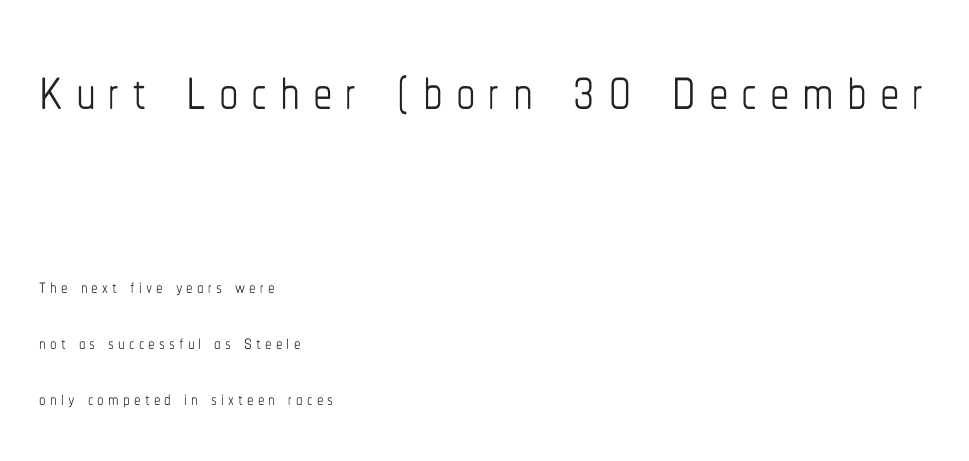
Q: Is the text bold? A: No.
Q: Is the text italic (slanted)? A: No, it is upright.
Q: Is the text underlined? A: No.
Q: How is the paragraph aligned? A: Left-aligned.
Q: Is the spacing between lines tight, normal or loose? A: Loose.
Q: Which block of text is set in a larger size, the first (top) or the second (bottom)? A: The first (top) one.
Q: Width (condensed, normal, or wide)? A: Condensed.
Q: Stroke contrast? A: Low.
Q: x-height? A: Medium.
Q: Monospaced? A: No.
